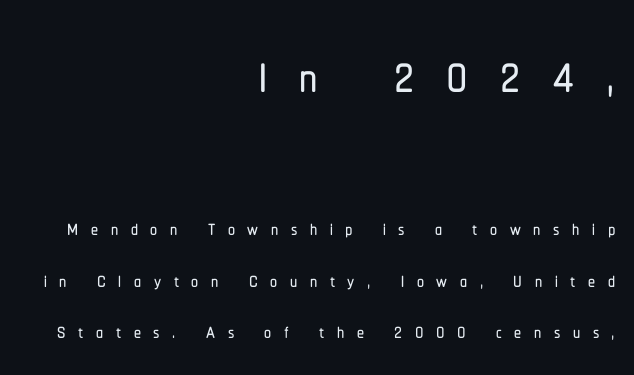
Type size steps down from the first block to the second. What stands out about the letter spacing? Its width — letters are far apart. This is the regular roman posture of the typeface. Grotesque or geometric, the face here clearly has no serifs. Reading down the block, your eye finds every line finishing at a fixed right position.
